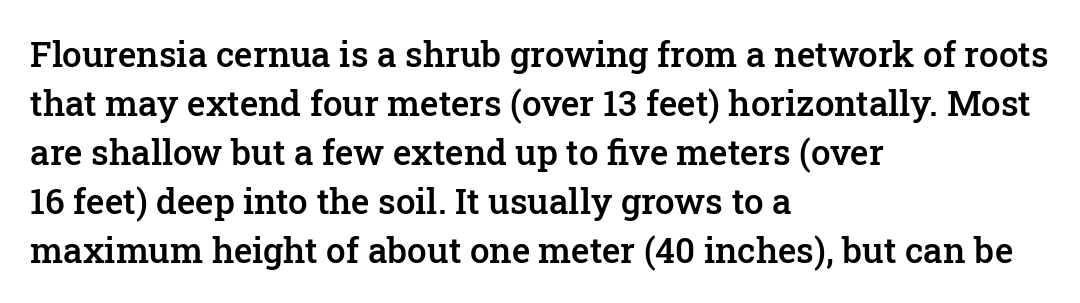
{"serif": "yes", "italic": "no", "bold": "semi", "weight": "semibold", "width": "normal", "stroke_contrast": "low", "x_height": "medium", "monospaced": "no", "underline": "no", "align": "left", "line_spacing": "normal", "line_spacing_ratio": 1.4, "letter_spacing": "normal", "letter_spacing_em": 0.0, "glyph_px": 35}
